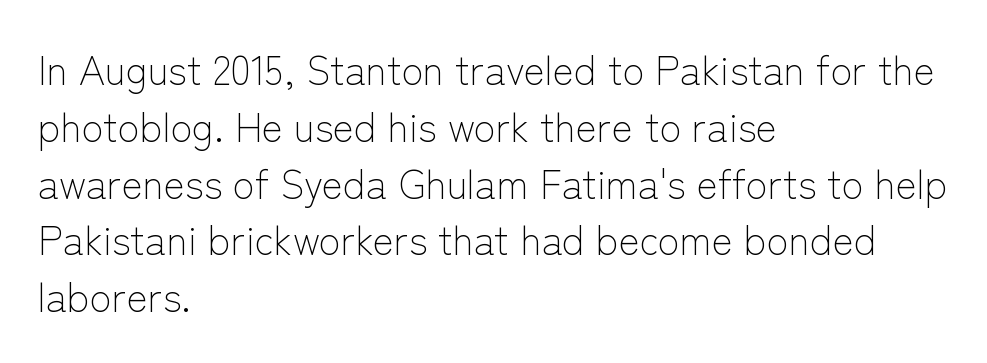
Check where the strokes stop: nothing finishes them off — pure sans. The type is set solid horizontally, with unmodified tracking. The lettering stays uniformly vertical, giving the passage a roman look. The zone under the glyphs is completely vacant. Proportional: the letters do not fall into vertical columns.
